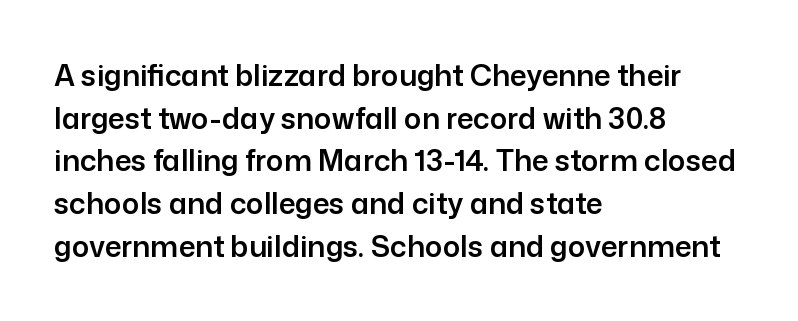
{"serif": "no", "italic": "no", "width": "normal", "stroke_contrast": "low", "x_height": "medium", "monospaced": "no", "underline": "no", "align": "left", "line_spacing": "normal", "line_spacing_ratio": 1.47, "letter_spacing": "normal", "letter_spacing_em": 0.0, "glyph_px": 29}
